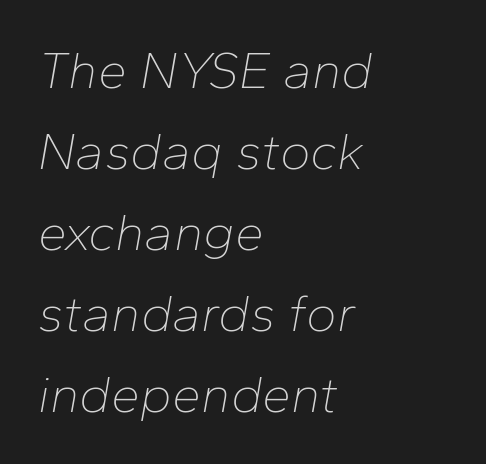
Q: Is the text bold? A: No.
Q: Is the text italic (slanted)? A: Yes, it leans right by about 10 degrees.
Q: Is the text underlined? A: No.
Q: How is the paragraph aligned? A: Left-aligned.
Q: Is the spacing between letters normal or unusually wide? A: Normal.
Q: Is the spacing between lines tight, normal or loose? A: Normal.
Q: Width (condensed, normal, or wide)? A: Normal.
Q: Stroke contrast? A: Low.
Q: x-height? A: Medium.
Q: Monospaced? A: No.
